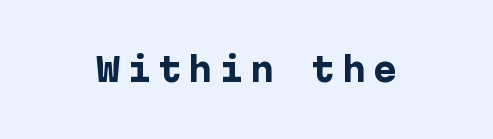
A roman cut, with each character standing at attention. Emphasis by weight is at full strength: bold. Decoration check: the copy has no underline. The designer went with a sans here, leaving each stem footless.
